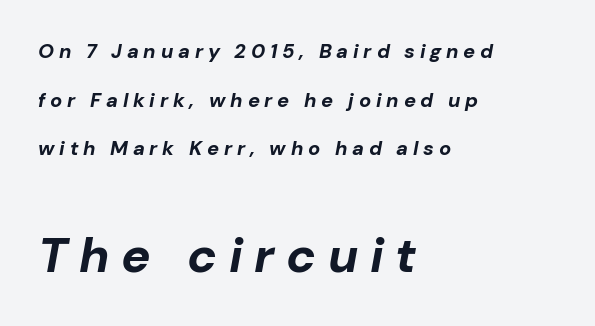
The letters are spread apart with noticeably loose tracking. Successive baselines arrive slowly, with a big drop between each. Emphasis by weight is at full strength: bold. In this sample the second text group is rendered at the bigger scale. The words here are not underlined.
